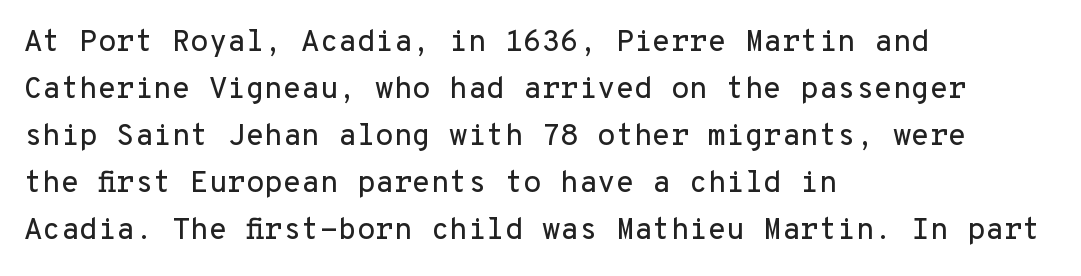
Q: Is the text italic (slanted)? A: No, it is upright.
Q: Is the typeface a serif or a sans-serif typeface? A: Sans-serif.
Q: Is the text underlined? A: No.
Q: How is the paragraph aligned? A: Left-aligned.
Q: Is the spacing between letters normal or unusually wide? A: Normal.
Q: Is the spacing between lines tight, normal or loose? A: Normal.
Q: Width (condensed, normal, or wide)? A: Normal.
Q: Stroke contrast? A: Low.
Q: x-height? A: Medium.
Q: Monospaced? A: Yes.
